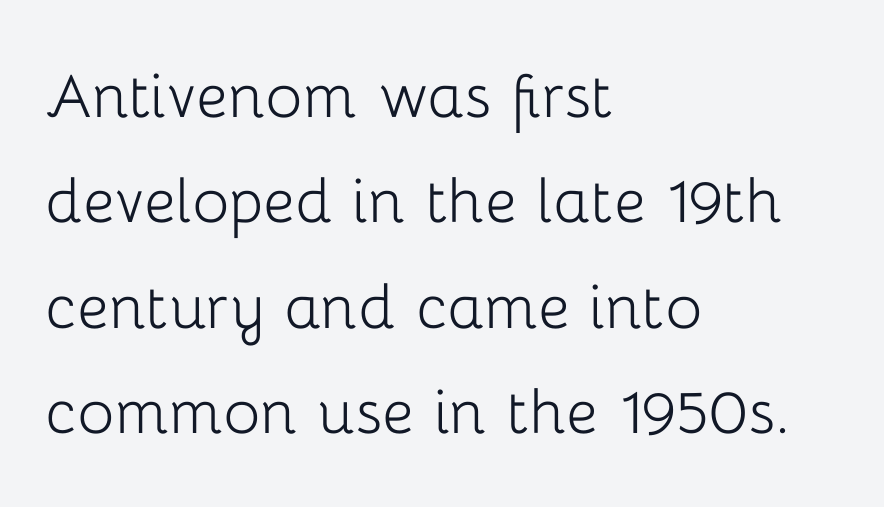
The image shows 77 px light sans-serif type, upright; set left-aligned, normal line spacing (1.37x), normal letter spacing, not underlined; low stroke contrast and a medium x-height.
